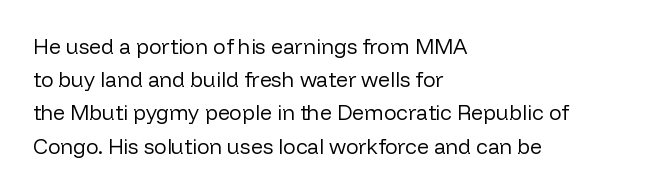
The face looks like a standard text weight, possibly lighter. Short and long lines alike share a common starting point at left. Vertically, the passage feels balanced, rows spaced as you'd expect. A bare baseline throughout the passage. Here the glyphs are tracked normally, forming tight word shapes.
